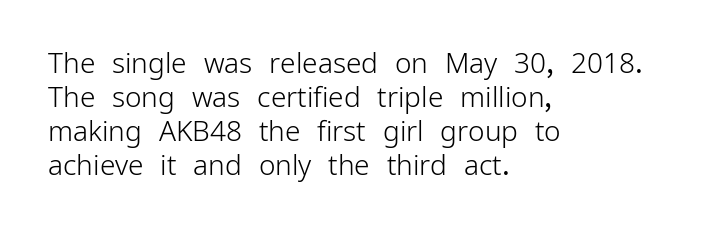
{"serif": "no", "italic": "no", "bold": "no", "weight": "light", "width": "normal", "stroke_contrast": "low", "x_height": "medium", "monospaced": "no", "underline": "no", "align": "left", "line_spacing_ratio": 1.22, "letter_spacing": "normal", "letter_spacing_em": 0.0, "glyph_px": 28}
